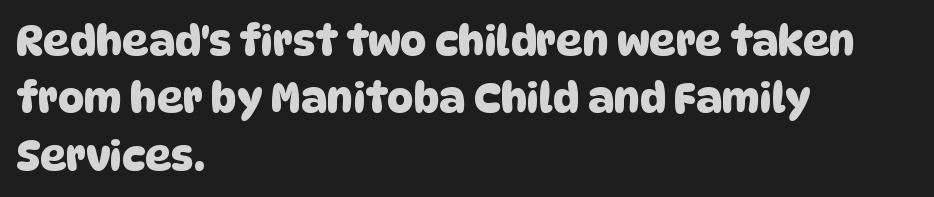
{"serif": "no", "width": "normal", "stroke_contrast": "low", "x_height": "large", "monospaced": "no", "underline": "no", "align": "left", "line_spacing": "normal", "line_spacing_ratio": 1.4, "letter_spacing": "normal", "letter_spacing_em": 0.0, "glyph_px": 41}
